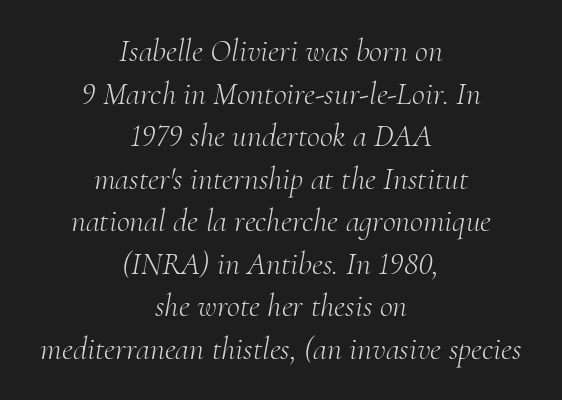
Caption: standard tracking, unaltered. The designer left line spacing at the default. The glyphs are unaccompanied by any horizontal stroke below them. The whole block is typeset with a tilt.
